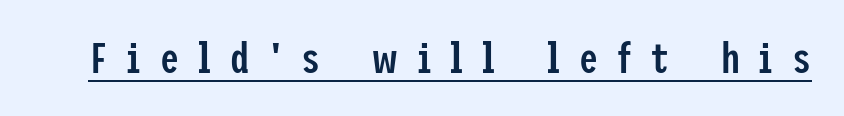
The image shows 43 px semibold, condensed sans-serif type, upright; set unusually wide letter spacing (+0.45 em), underlined; low stroke contrast and a medium x-height.
